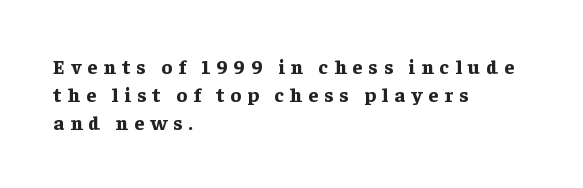
{"italic": "no", "bold": "yes", "underline": "no", "align": "left", "line_spacing": "normal", "line_spacing_ratio": 1.39, "letter_spacing": "wide", "letter_spacing_em": 0.31, "glyph_px": 20}
